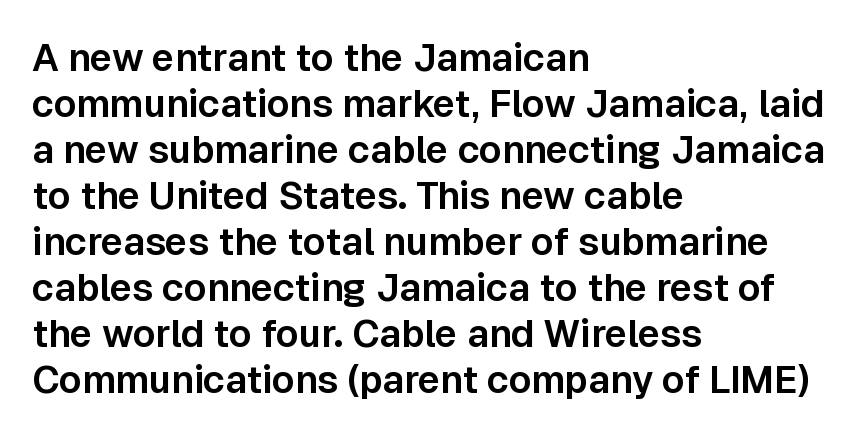
The image shows 38 px sans-serif type, upright; set left-aligned, line spacing 1.21x, normal letter spacing, not underlined; low stroke contrast and a medium x-height.
